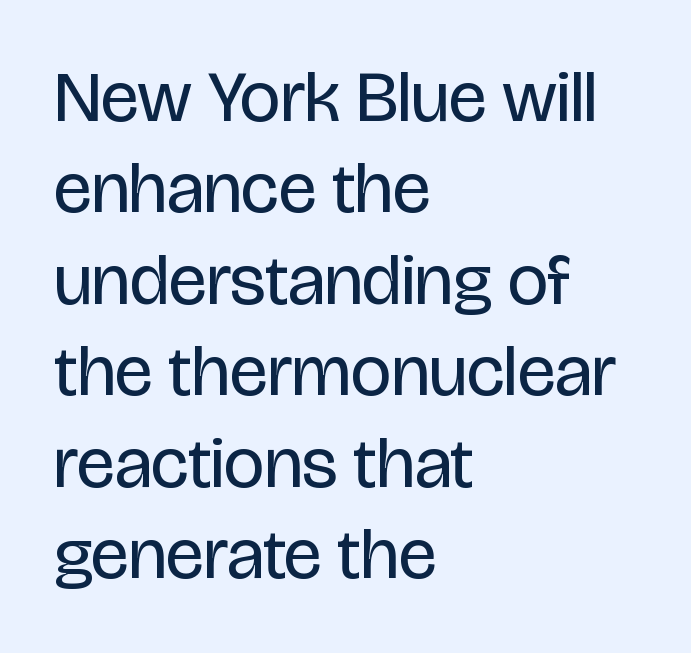
Is this a fixed-width face? No — the glyphs have proportional, varying widths. Notice how the passage keeps a crisp vertical edge on the left only. Stem width sits at or under what a default text font uses. Short note: letters normally spaced.
